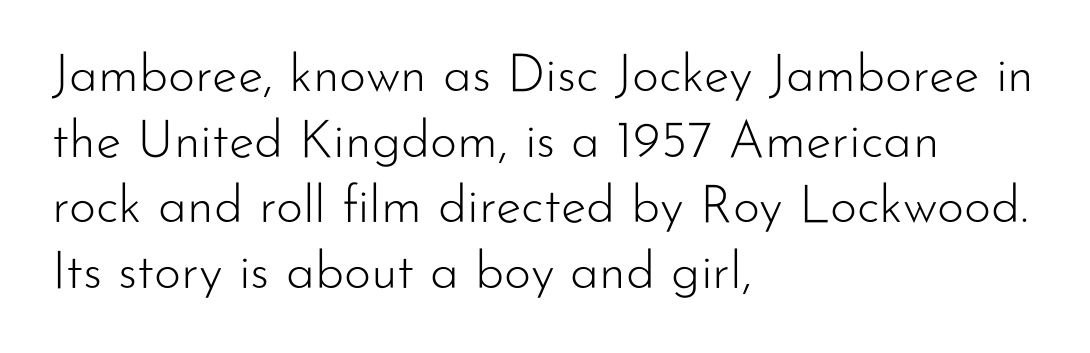
The image shows 52 px light sans-serif type, upright; set left-aligned, normal line spacing (1.26x), normal letter spacing, not underlined; low stroke contrast and a small x-height.
